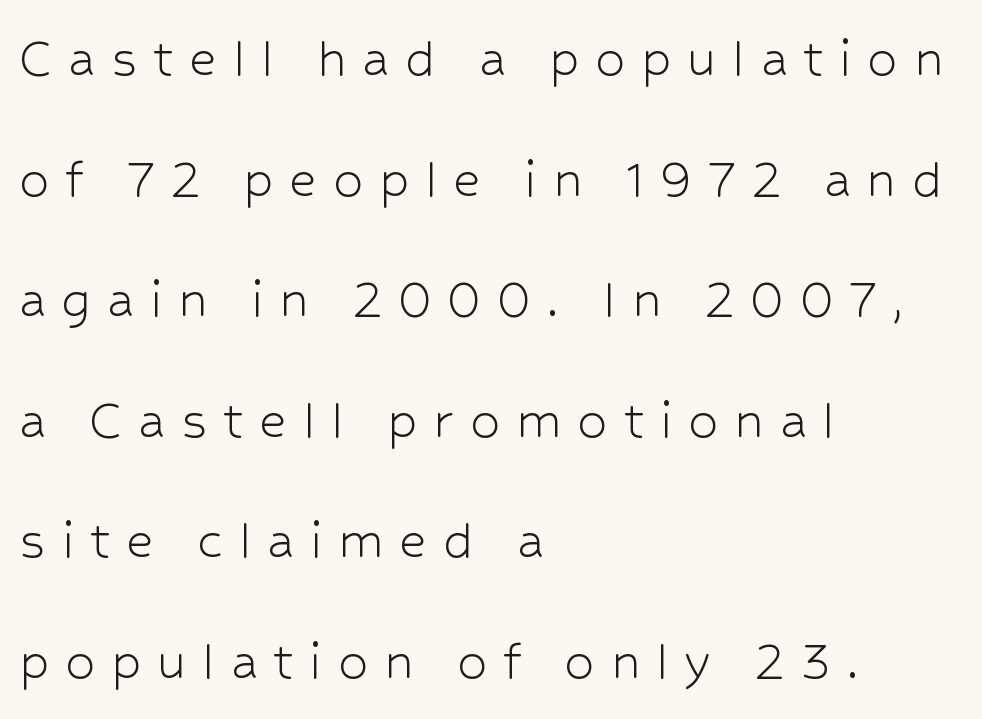
{"serif": "no", "italic": "no", "bold": "no", "weight": "light", "width": "normal", "stroke_contrast": "low", "x_height": "medium", "monospaced": "no", "underline": "no", "align": "left", "line_spacing": "loose", "line_spacing_ratio": 2.01, "letter_spacing": "wide", "letter_spacing_em": 0.26, "glyph_px": 60}
